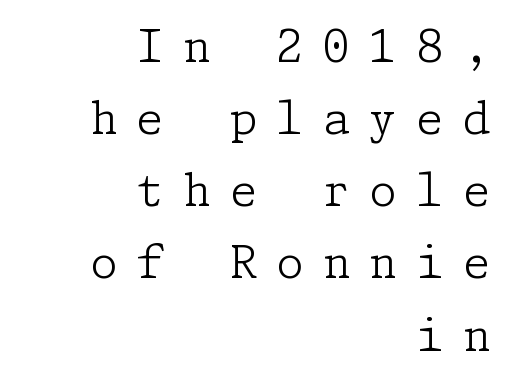
The image shows 44 px light serif type, upright; set right-aligned, normal line spacing (1.64x), unusually wide letter spacing (+0.44 em), not underlined; low stroke contrast and a medium x-height.
